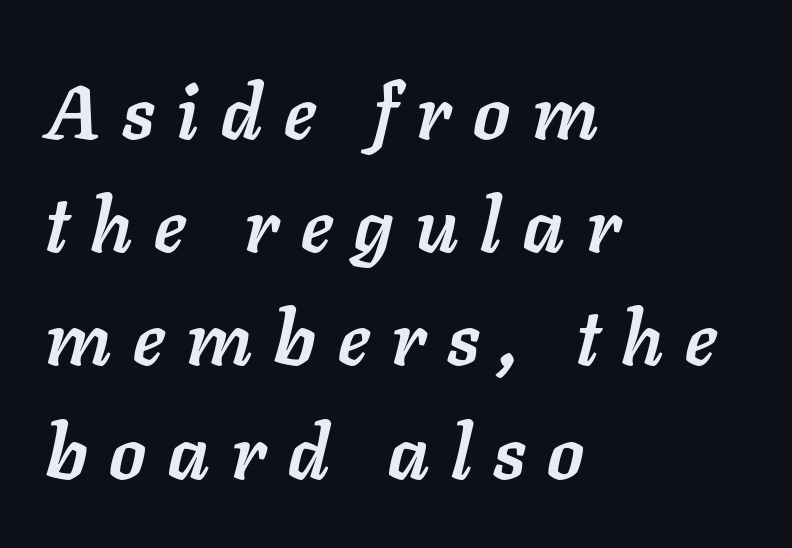
Q: Is the text bold? A: Yes.
Q: Is the text italic (slanted)? A: Yes, it leans right by about 11 degrees.
Q: Is the text underlined? A: No.
Q: How is the paragraph aligned? A: Left-aligned.
Q: Is the spacing between letters normal or unusually wide? A: Unusually wide.
Q: Is the spacing between lines tight, normal or loose? A: Normal.
Q: Width (condensed, normal, or wide)? A: Normal.
Q: Stroke contrast? A: Low.
Q: x-height? A: Medium.
Q: Monospaced? A: No.
